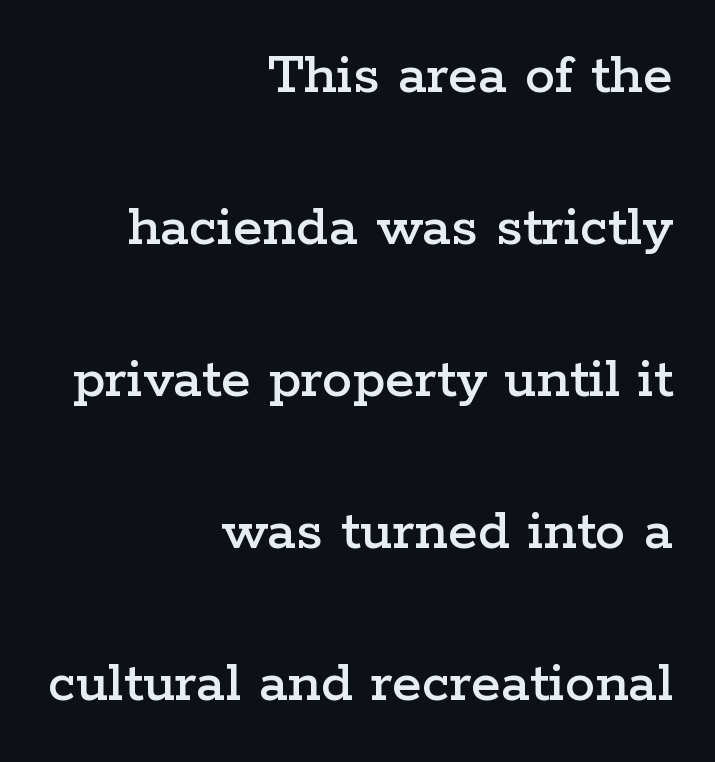
{"serif": "yes", "italic": "no", "width": "wide", "stroke_contrast": "low", "x_height": "medium", "monospaced": "no", "underline": "no", "align": "right", "line_spacing": "loose", "line_spacing_ratio": 2.49, "letter_spacing": "normal", "letter_spacing_em": 0.0, "glyph_px": 61}
